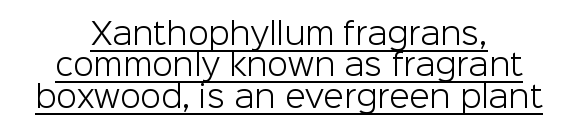
The image shows 30 px light sans-serif type, upright; set centered, tight line spacing (1.05x), normal letter spacing, underlined; low stroke contrast and a medium x-height.
